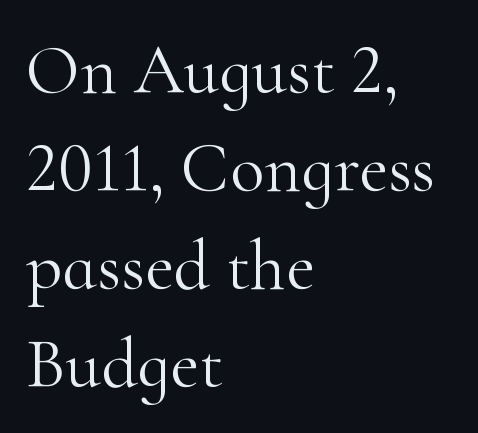
The image shows 71 px light serif type, upright; set left-aligned, normal line spacing (1.38x), normal letter spacing, not underlined; high stroke contrast and a small x-height.
